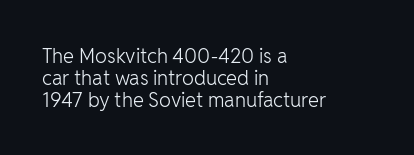
Q: Is the text bold? A: No.
Q: Is the text italic (slanted)? A: No, it is upright.
Q: Is the text underlined? A: No.
Q: How is the paragraph aligned? A: Left-aligned.
Q: Is the spacing between letters normal or unusually wide? A: Normal.
Q: Is the spacing between lines tight, normal or loose? A: Tight.
